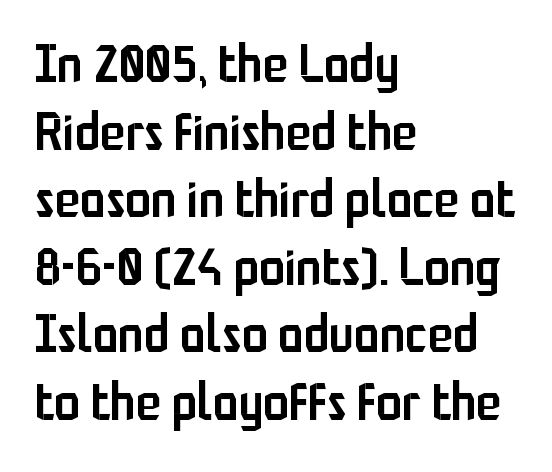
Q: Is the text bold? A: Semi-bold.
Q: Is the text italic (slanted)? A: No, it is upright.
Q: Is the typeface a serif or a sans-serif typeface? A: Sans-serif.
Q: Is the text underlined? A: No.
Q: How is the paragraph aligned? A: Left-aligned.
Q: Is the spacing between letters normal or unusually wide? A: Normal.
Q: Is the spacing between lines tight, normal or loose? A: Normal.
Q: Width (condensed, normal, or wide)? A: Condensed.
Q: Stroke contrast? A: Low.
Q: x-height? A: Medium.
Q: Monospaced? A: No.
